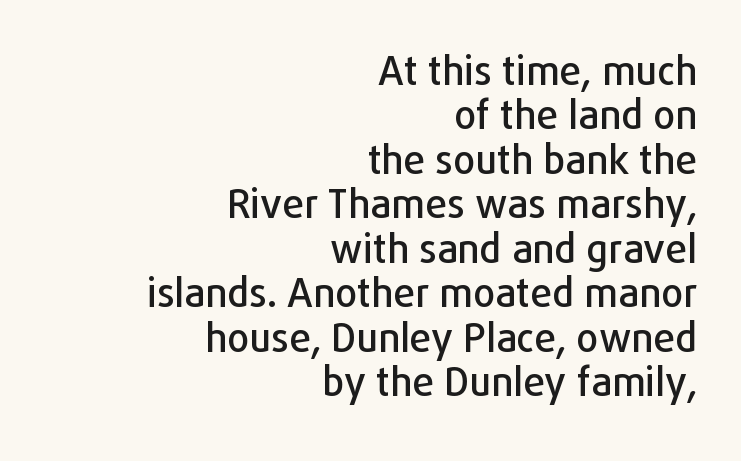
You could barely slide anything between these rows. The baseline area is clear. Does extra space separate the letters? No, they use regular spacing. Each letter keeps its own natural width here, so spacing adapts to shape.
